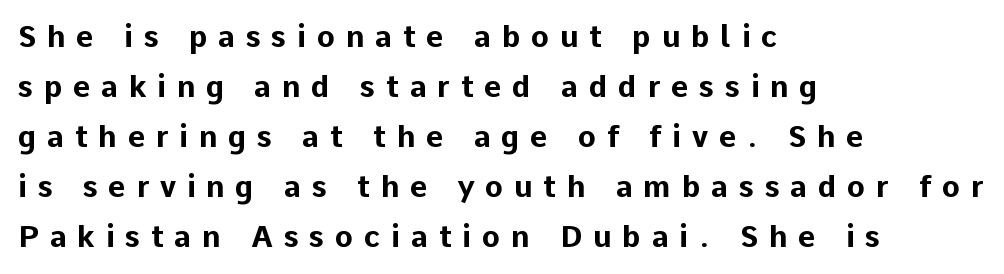
Q: Is the text bold? A: Yes.
Q: Is the text italic (slanted)? A: No, it is upright.
Q: Is the typeface a serif or a sans-serif typeface? A: Sans-serif.
Q: Is the text underlined? A: No.
Q: How is the paragraph aligned? A: Left-aligned.
Q: Is the spacing between letters normal or unusually wide? A: Unusually wide.
Q: Is the spacing between lines tight, normal or loose? A: Normal.
Q: Width (condensed, normal, or wide)? A: Normal.
Q: Stroke contrast? A: Low.
Q: x-height? A: Medium.
Q: Monospaced? A: No.
